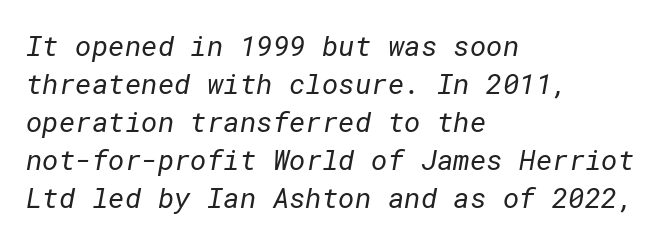
Q: Is the text bold? A: No.
Q: Is the typeface a serif or a sans-serif typeface? A: Sans-serif.
Q: Is the text underlined? A: No.
Q: How is the paragraph aligned? A: Left-aligned.
Q: Is the spacing between letters normal or unusually wide? A: Normal.
Q: Is the spacing between lines tight, normal or loose? A: Normal.
Q: Width (condensed, normal, or wide)? A: Normal.
Q: Stroke contrast? A: Low.
Q: x-height? A: Medium.
